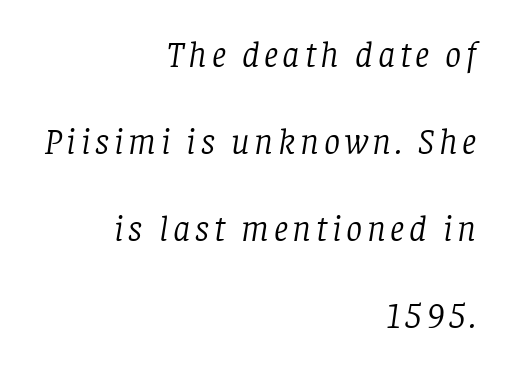
The image shows 36 px light serif type, italic (leaning right); set right-aligned, loose line spacing (2.42x), not underlined; low stroke contrast and a large x-height.
